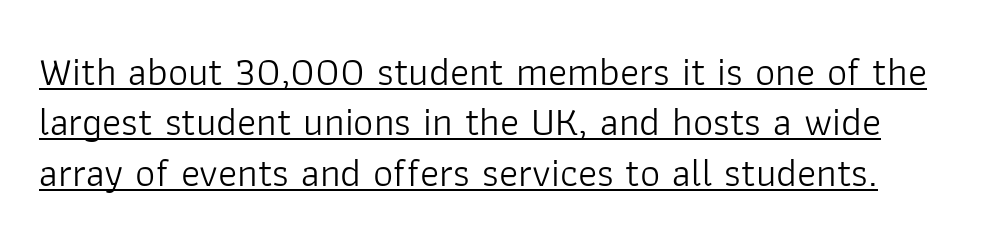
The image shows 40 px light sans-serif type, upright; set normal line spacing (1.26x), normal letter spacing, underlined; low stroke contrast and a medium x-height.
